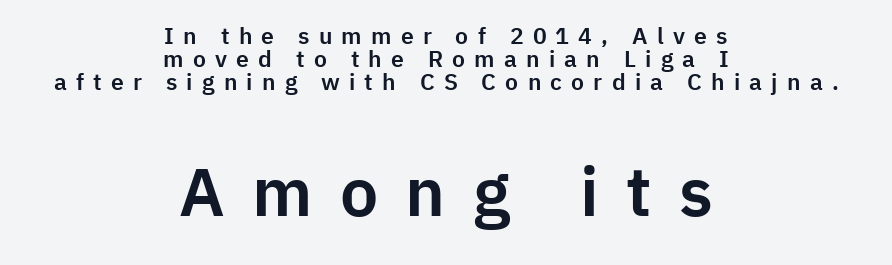
{"serif": "no", "italic": "no", "width": "normal", "stroke_contrast": "low", "x_height": "medium", "monospaced": "no", "underline": "no", "align": "center", "line_spacing": "tight", "line_spacing_ratio": 1.0, "letter_spacing": "wide", "letter_spacing_em": 0.4, "larger_block": "second", "size_ratio": 2.96, "glyph_px": 68}
